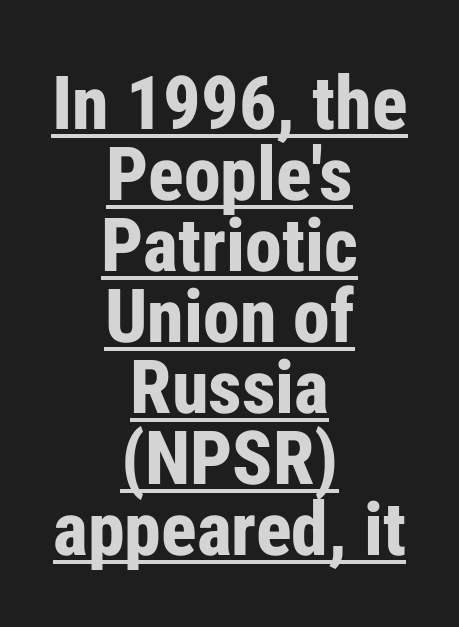
{"serif": "no", "italic": "no", "bold": "yes", "weight": "bold", "width": "condensed", "stroke_contrast": "low", "x_height": "medium", "monospaced": "no", "underline": "yes", "align": "center", "line_spacing": "tight", "line_spacing_ratio": 0.96, "letter_spacing": "normal", "letter_spacing_em": 0.0, "glyph_px": 74}
